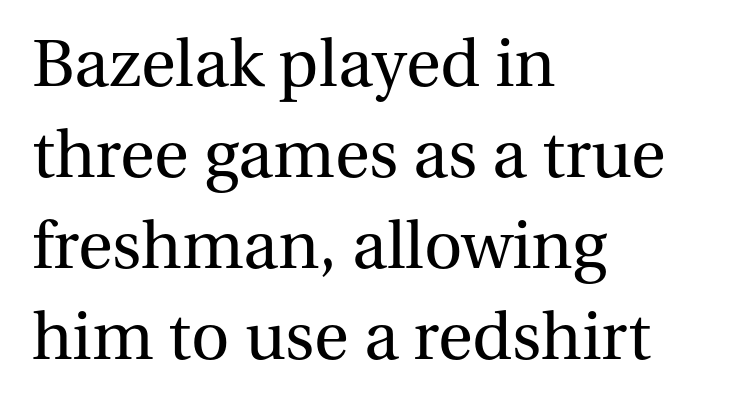
The image shows 71 px regular-weight serif type, upright; set left-aligned, normal line spacing (1.28x), normal letter spacing, not underlined; medium stroke contrast and a medium x-height.
